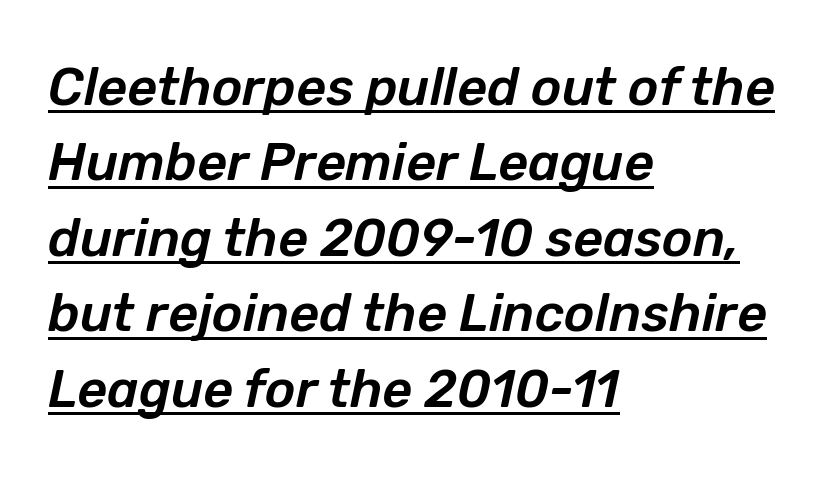
The image shows 52 px text type, italic (leaning right); set left-aligned, normal line spacing (1.45x), normal letter spacing, underlined; low stroke contrast and a medium x-height.
